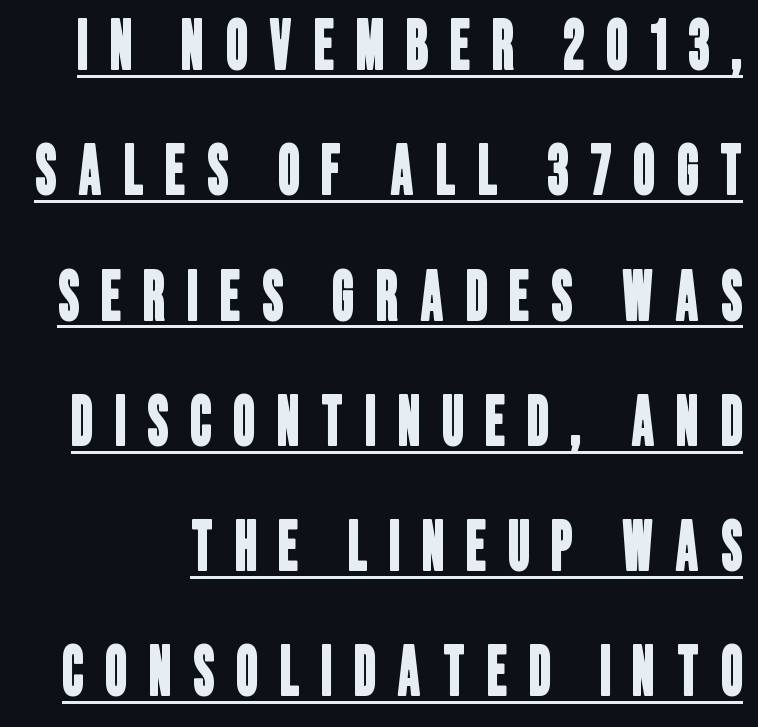
Q: Is the typeface a serif or a sans-serif typeface? A: Sans-serif.
Q: Is the text underlined? A: Yes.
Q: Is the spacing between letters normal or unusually wide? A: Unusually wide.
Q: Width (condensed, normal, or wide)? A: Condensed.
Q: Stroke contrast? A: Low.
Q: x-height? A: Large.
Q: Monospaced? A: No.
